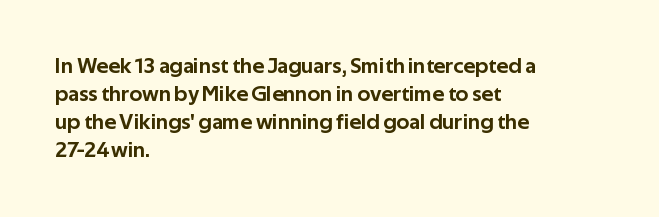
In terms of leading, this rendering sits right in the middle. Do the letters lean? They stand straight. These lines stack with their left ends in a neat column. The zone under the glyphs is completely vacant. The letters sit at their default tracking, neither squeezed nor spread.
